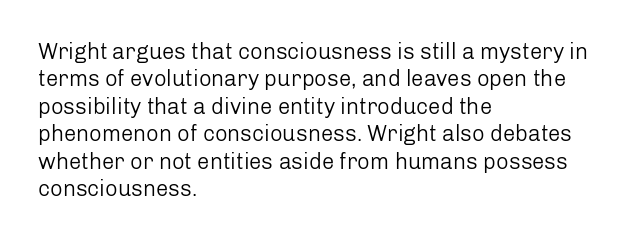
Q: Is the text bold? A: No.
Q: Is the text italic (slanted)? A: No, it is upright.
Q: Is the text underlined? A: No.
Q: How is the paragraph aligned? A: Left-aligned.
Q: Is the spacing between letters normal or unusually wide? A: Normal.
Q: Is the spacing between lines tight, normal or loose? A: Normal.
